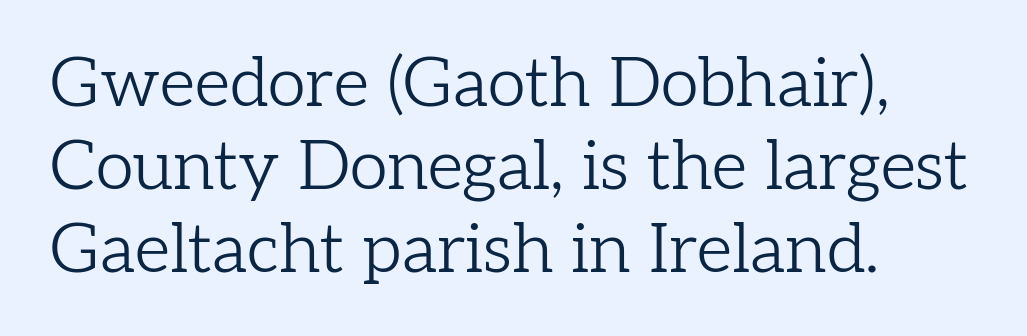
Q: Is the text bold? A: No.
Q: Is the text italic (slanted)? A: No, it is upright.
Q: Is the typeface a serif or a sans-serif typeface? A: Serif.
Q: Is the text underlined? A: No.
Q: How is the paragraph aligned? A: Left-aligned.
Q: Is the spacing between letters normal or unusually wide? A: Normal.
Q: Width (condensed, normal, or wide)? A: Normal.
Q: Stroke contrast? A: Low.
Q: x-height? A: Medium.
Q: Monospaced? A: No.
